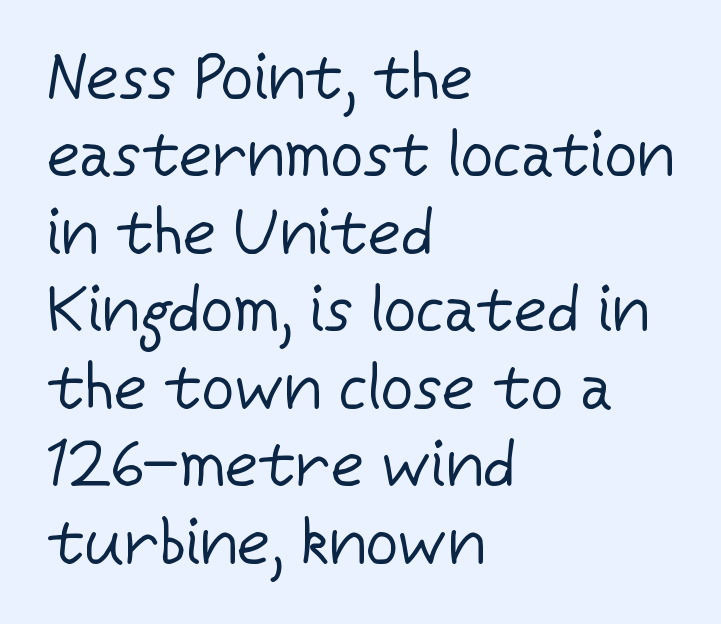
Q: Is the text bold? A: No.
Q: Is the text italic (slanted)? A: No, it is upright.
Q: Is the typeface a serif or a sans-serif typeface? A: Sans-serif.
Q: Is the text underlined? A: No.
Q: How is the paragraph aligned? A: Left-aligned.
Q: Is the spacing between letters normal or unusually wide? A: Normal.
Q: Width (condensed, normal, or wide)? A: Normal.
Q: Stroke contrast? A: Low.
Q: x-height? A: Medium.
Q: Monospaced? A: No.
